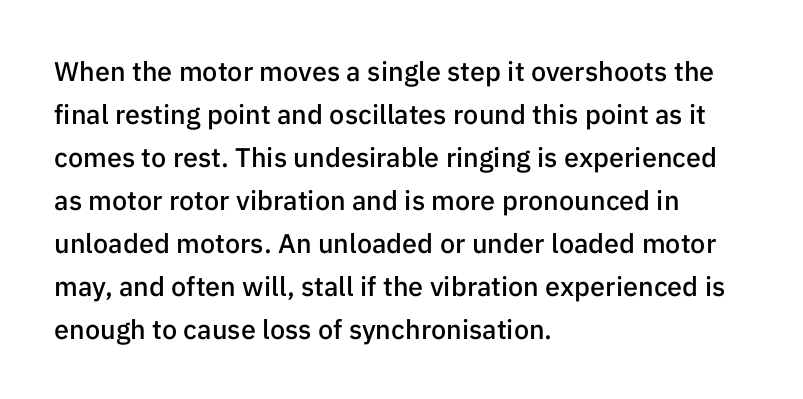
{"italic": "no", "bold": "semi", "underline": "no", "align": "left", "line_spacing": "normal", "line_spacing_ratio": 1.59, "letter_spacing": "normal", "letter_spacing_em": 0.0, "glyph_px": 27}
